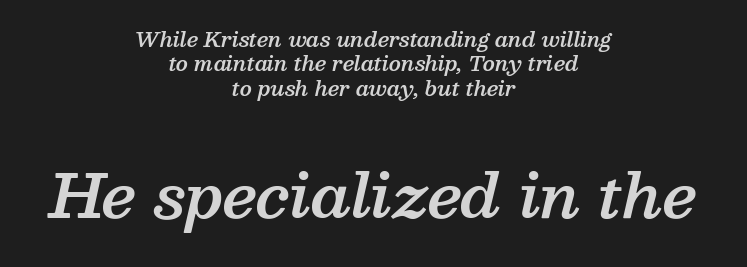
Q: Is the text bold? A: Semi-bold.
Q: Is the text italic (slanted)? A: Yes, it leans right by about 13 degrees.
Q: Is the typeface a serif or a sans-serif typeface? A: Serif.
Q: Is the text underlined? A: No.
Q: How is the paragraph aligned? A: Centered.
Q: Is the spacing between letters normal or unusually wide? A: Normal.
Q: Which block of text is set in a larger size, the first (top) or the second (bottom)? A: The second (bottom) one.
Q: Width (condensed, normal, or wide)? A: Normal.
Q: Stroke contrast? A: Medium.
Q: x-height? A: Medium.
Q: Monospaced? A: No.
